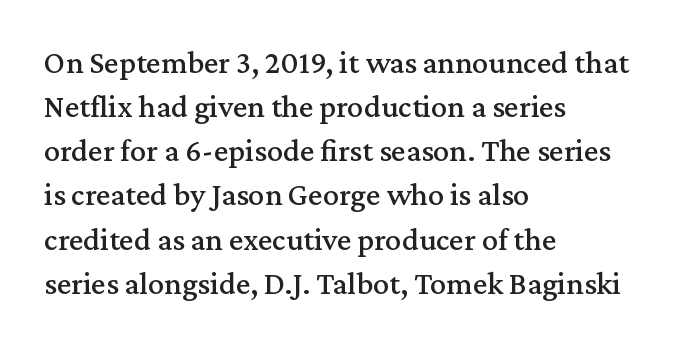
Q: Is the text italic (slanted)? A: No, it is upright.
Q: Is the typeface a serif or a sans-serif typeface? A: Serif.
Q: Is the text underlined? A: No.
Q: How is the paragraph aligned? A: Left-aligned.
Q: Is the spacing between letters normal or unusually wide? A: Normal.
Q: Is the spacing between lines tight, normal or loose? A: Normal.
Q: Width (condensed, normal, or wide)? A: Normal.
Q: Stroke contrast? A: Medium.
Q: x-height? A: Medium.
Q: Monospaced? A: No.
